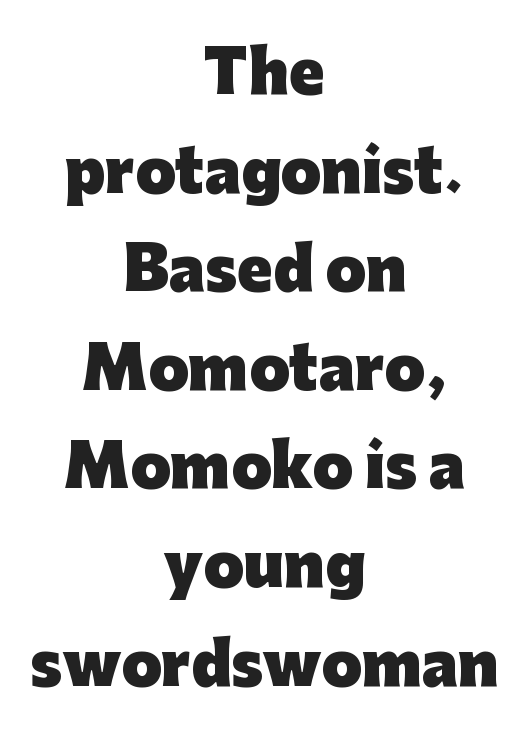
The image shows 58 px heavy sans-serif type, upright; set centered, normal line spacing (1.7x), normal letter spacing, not underlined; low stroke contrast and a medium x-height.
